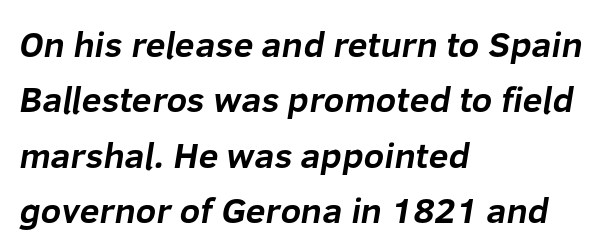
{"serif": "no", "bold": "yes", "weight": "bold", "width": "normal", "stroke_contrast": "low", "x_height": "medium", "monospaced": "no", "underline": "no", "align": "left", "line_spacing": "normal", "line_spacing_ratio": 1.54, "letter_spacing": "normal", "letter_spacing_em": 0.0, "glyph_px": 36}
